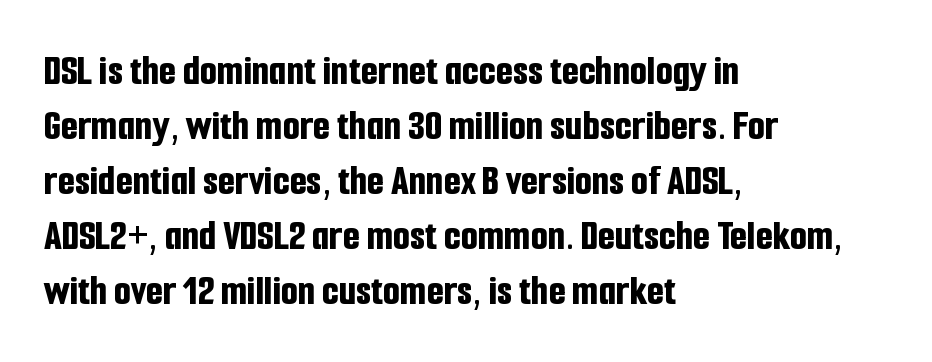
On the weight axis this lands at bold, roughly 700. The tracking reads as untouched default to a designer's eye. The font's upright variant was chosen for this text. The zone under the glyphs is completely vacant.
